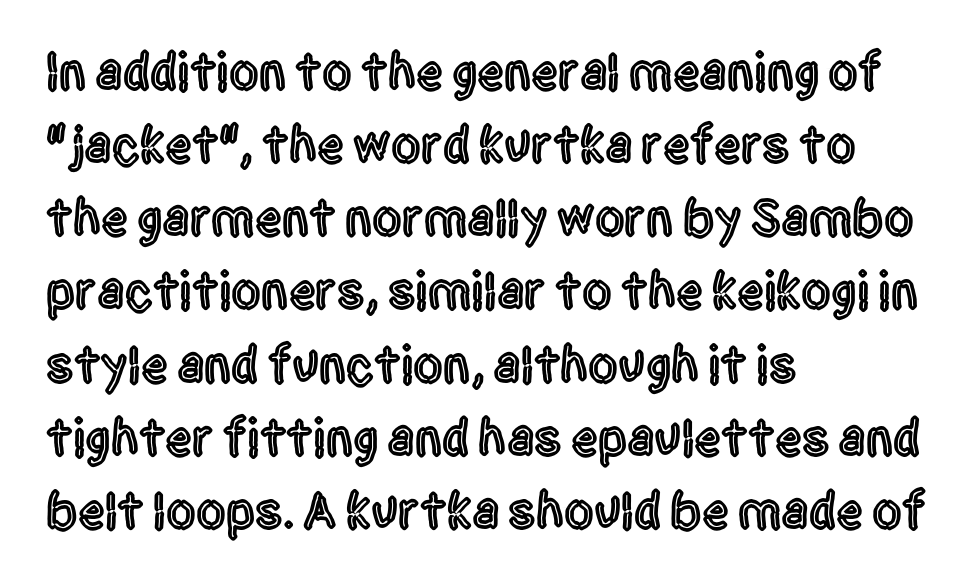
You could call the tracking neutral — neither tight nor loose. Is there any slant? The stems are plumb. Reading down the block, your eye returns to a fixed left position each line. In terms of letterform style, serifs are entirely absent. Clear beneath every line of the passage.
